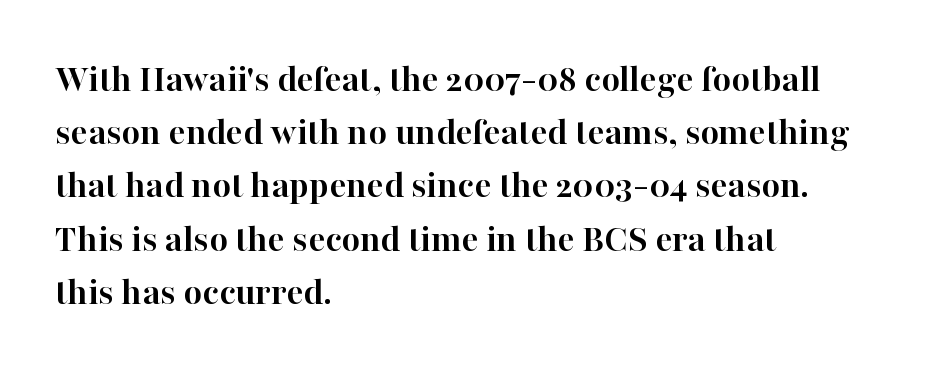
{"serif": "yes", "italic": "no", "bold": "yes", "weight": "semibold", "width": "normal", "stroke_contrast": "high", "x_height": "medium", "monospaced": "no", "underline": "no", "align": "left", "line_spacing": "normal", "line_spacing_ratio": 1.33, "letter_spacing": "normal", "letter_spacing_em": 0.0, "glyph_px": 40}
